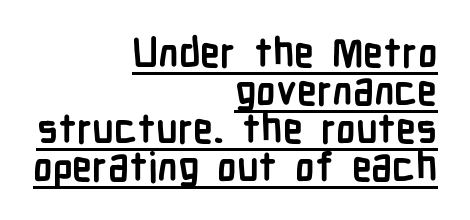
The image shows 40 px semibold, condensed sans-serif type, upright; set right-aligned, tight line spacing (0.95x), normal letter spacing, underlined; low stroke contrast and a medium x-height.
